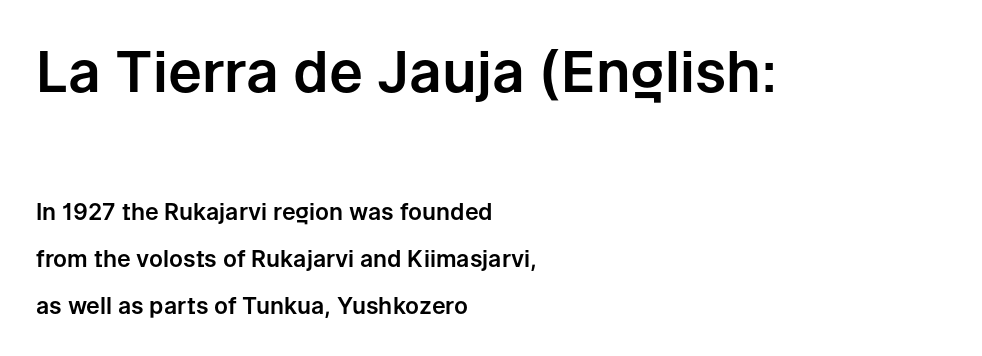
{"serif": "no", "italic": "no", "width": "normal", "stroke_contrast": "low", "x_height": "medium", "monospaced": "no", "underline": "no", "align": "left", "line_spacing": "loose", "line_spacing_ratio": 2.03, "letter_spacing": "normal", "letter_spacing_em": 0.0, "larger_block": "first", "size_ratio": 2.48, "glyph_px": 57}
